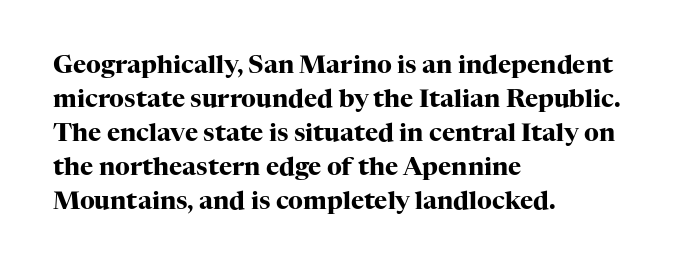
The image shows 25 px bold type, upright; set left-aligned, normal line spacing (1.36x), normal letter spacing, not underlined.
